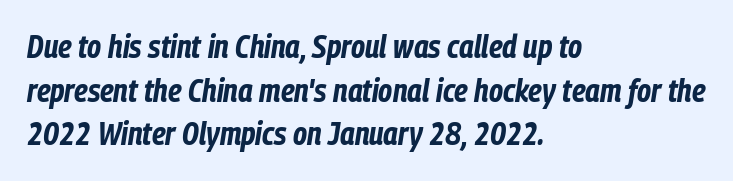
{"italic": "yes", "lean": "right", "slant_degrees": 9, "bold": "yes", "weight": "bold", "width": "condensed", "stroke_contrast": "low", "x_height": "medium", "monospaced": "no", "underline": "no", "align": "left", "line_spacing": "normal", "line_spacing_ratio": 1.36, "letter_spacing": "normal", "letter_spacing_em": 0.0, "glyph_px": 32}
